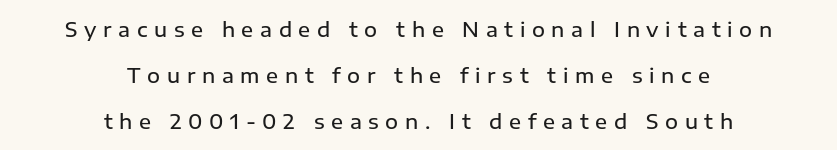
{"italic": "no", "bold": "semi", "underline": "no", "align": "center", "line_spacing": "loose", "line_spacing_ratio": 2.3, "letter_spacing": "wide", "letter_spacing_em": 0.33, "glyph_px": 20}
